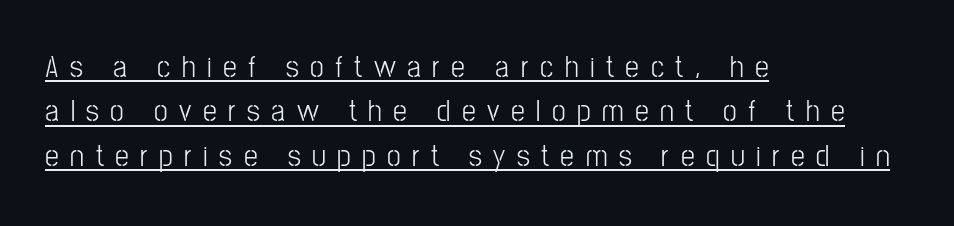
{"serif": "no", "italic": "no", "bold": "no", "weight": "light", "width": "condensed", "stroke_contrast": "low", "x_height": "medium", "monospaced": "no", "underline": "yes", "align": "left", "line_spacing": "normal", "line_spacing_ratio": 1.43, "letter_spacing": "wide", "letter_spacing_em": 0.37, "glyph_px": 31}
